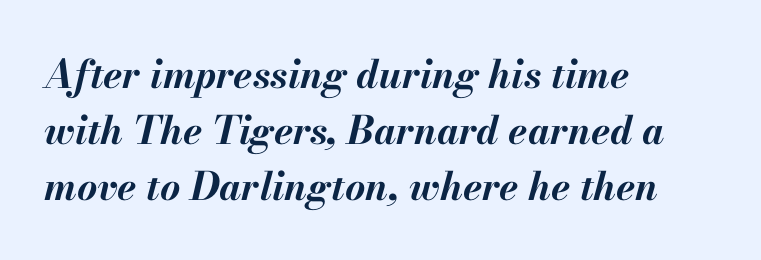
The font's italic variant was chosen for this text. Nobody touched the tracking dial on this one. As a designer I'd log this as weight 700, bold. Vertical spacing — default.
